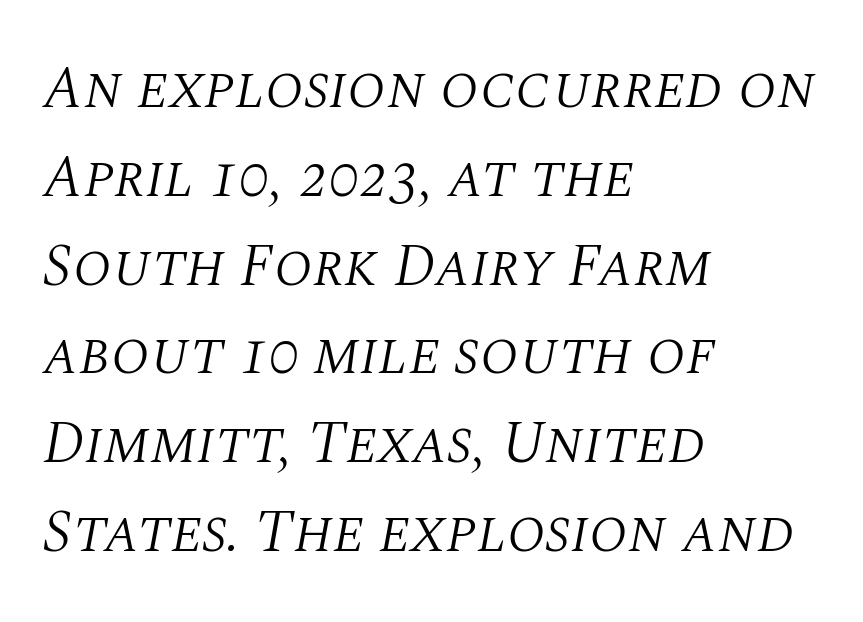
The image shows 60 px light serif type, italic (leaning right); set left-aligned, normal line spacing (1.48x), normal letter spacing, not underlined; medium stroke contrast and a large x-height.
